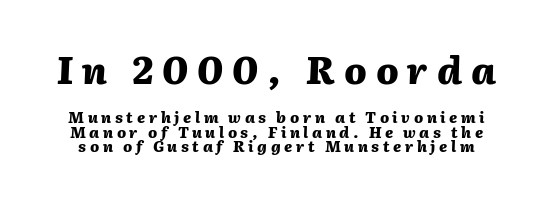
Quick note: italic. The designer gave the opening block more size than the closing block. The letters are bold, with thick, heavy strokes. Proportional: the letters do not fall into vertical columns. Tightly led — the rows are bunched.
